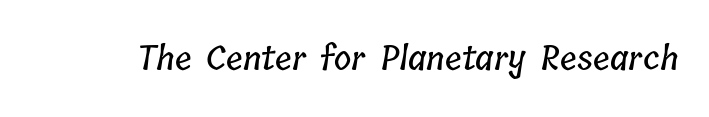
Q: Is the text underlined? A: No.
Q: Is the spacing between letters normal or unusually wide? A: Normal.
Q: Width (condensed, normal, or wide)? A: Condensed.
Q: Stroke contrast? A: Low.
Q: x-height? A: Medium.
Q: Monospaced? A: No.
